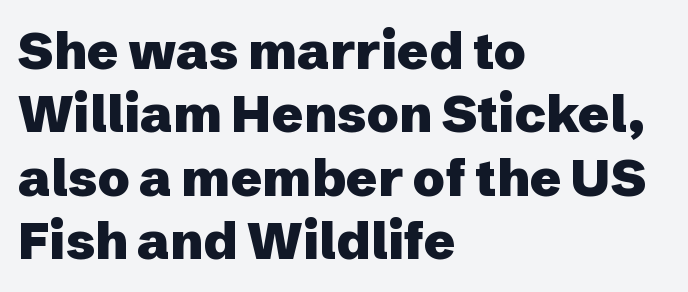
{"serif": "no", "italic": "no", "bold": "yes", "weight": "heavy", "width": "normal", "stroke_contrast": "low", "x_height": "medium", "monospaced": "no", "underline": "no", "align": "left", "line_spacing_ratio": 1.22, "letter_spacing": "normal", "letter_spacing_em": 0.0, "glyph_px": 52}
